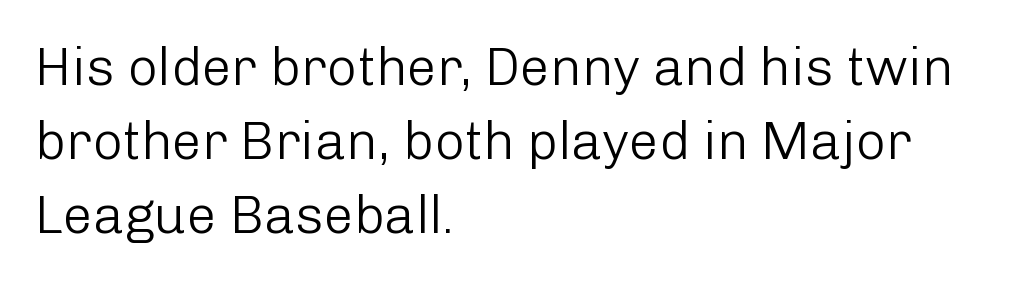
The image shows 53 px light sans-serif type, upright; set left-aligned, normal line spacing (1.4x), normal letter spacing, not underlined; low stroke contrast and a medium x-height.
